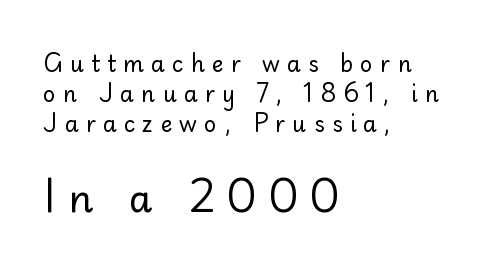
These lines are rendered in a variable-pitch font. The vertical gap from one line to the next is medium. This reads as an unemphasized weight, regular at the heaviest. All the whitespace from short lines collects on the right. The passage shown has open, widely tracked lettering throughout.
